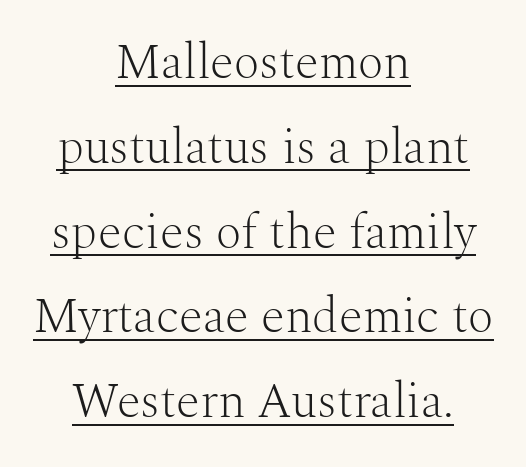
Q: Is the text bold? A: No.
Q: Is the text italic (slanted)? A: No, it is upright.
Q: Is the typeface a serif or a sans-serif typeface? A: Serif.
Q: Is the text underlined? A: Yes.
Q: How is the paragraph aligned? A: Centered.
Q: Is the spacing between letters normal or unusually wide? A: Normal.
Q: Width (condensed, normal, or wide)? A: Normal.
Q: Stroke contrast? A: Medium.
Q: x-height? A: Medium.
Q: Monospaced? A: No.
